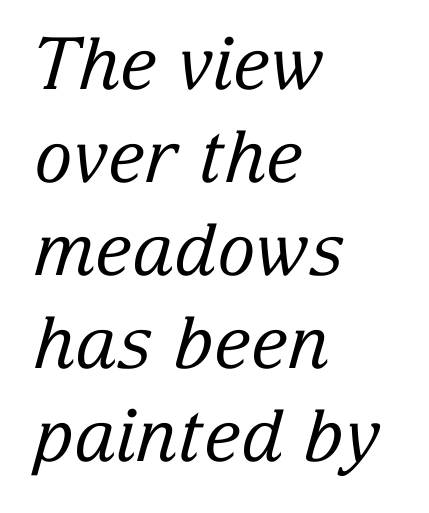
The image shows 72 px regular-weight serif type, italic (leaning right); set left-aligned, normal line spacing (1.29x), normal letter spacing, not underlined; low stroke contrast and a medium x-height.
